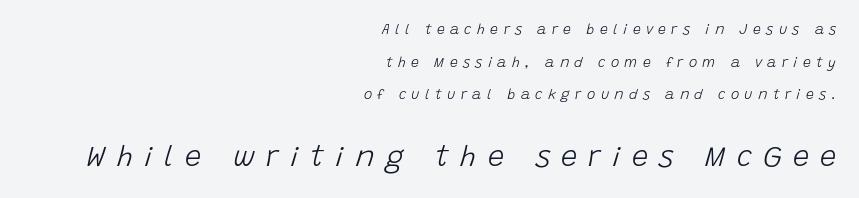
{"italic": "yes", "lean": "right", "slant_degrees": 15, "bold": "no", "weight": "light", "width": "normal", "stroke_contrast": "low", "x_height": "large", "monospaced": "no", "underline": "no", "align": "right", "line_spacing": "loose", "line_spacing_ratio": 2.33, "letter_spacing": "wide", "letter_spacing_em": 0.39, "larger_block": "second", "size_ratio": 2.07, "glyph_px": 29}
